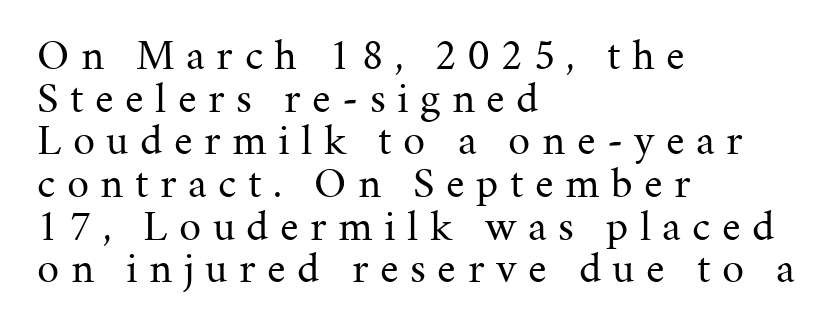
This sample uses expanded letter spacing, leaving extra air between glyphs. No letter is thick-stroked: the sample isn't bold. The face used here is proportionally spaced, like ordinary book or web type. This is roman type, the default non-slanted kind. The lines in this sample share a left origin and differ only in where they stop. Reading down the column, the eye jumps only a short way to each next line.
